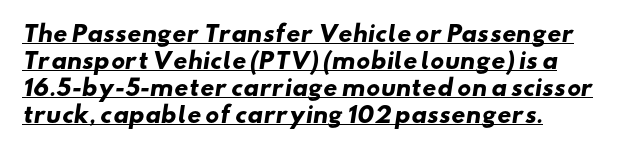
Q: Is the text bold? A: Yes.
Q: Is the text underlined? A: Yes.
Q: Is the spacing between letters normal or unusually wide? A: Normal.
